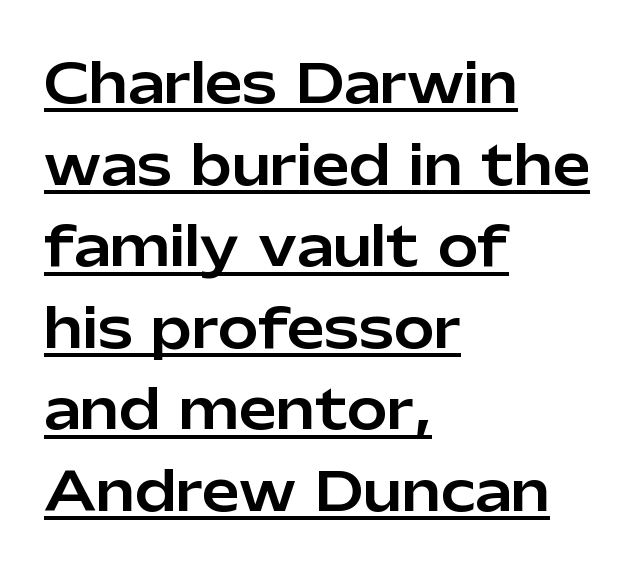
Like a heading marked for emphasis, these lines bear an underscore. A classic flush-left, rag-right setting is used for this passage. The font's upright variant was chosen for this text. Students, observe: this is what conventionally led text looks like. The text was rendered using a sans face with plain stroke endings. Think of a printed novel: that variable character pitch is what you see here.
